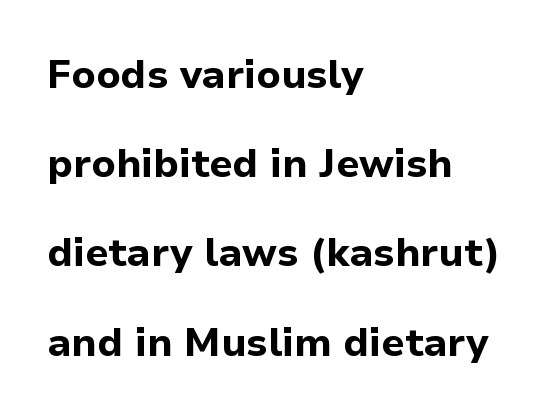
The image shows 40 px bold sans-serif type, upright; set left-aligned, loose line spacing (2.23x), normal letter spacing, not underlined; low stroke contrast and a medium x-height.
